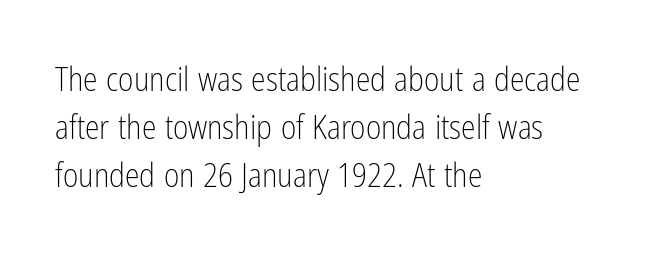
The image shows 33 px light, condensed sans-serif type, upright; set left-aligned, normal line spacing (1.46x), normal letter spacing, not underlined; low stroke contrast and a medium x-height.
